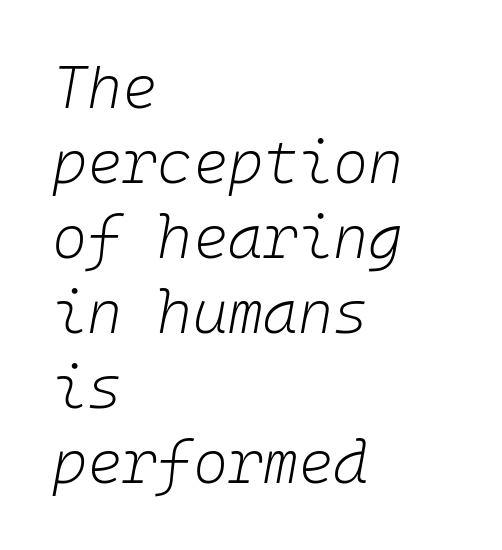
The image shows 60 px light type, italic (leaning right); set left-aligned, normal line spacing (1.25x), normal letter spacing, not underlined; low stroke contrast and a medium x-height.
